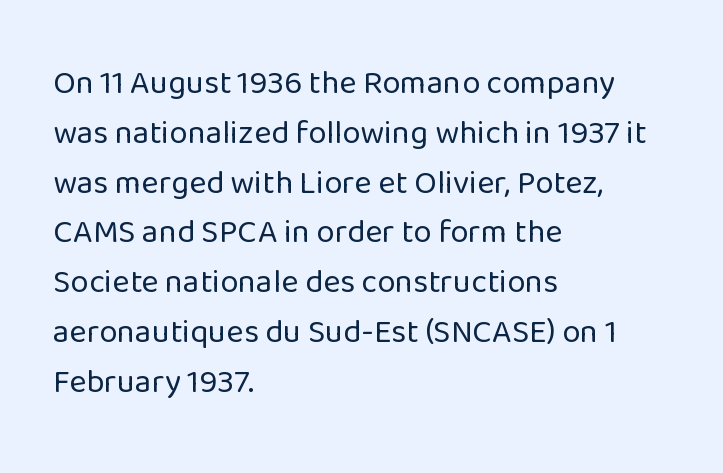
The image shows 33 px regular-weight sans-serif type, upright; set left-aligned, normal line spacing (1.51x), normal letter spacing, not underlined; low stroke contrast and a medium x-height.
